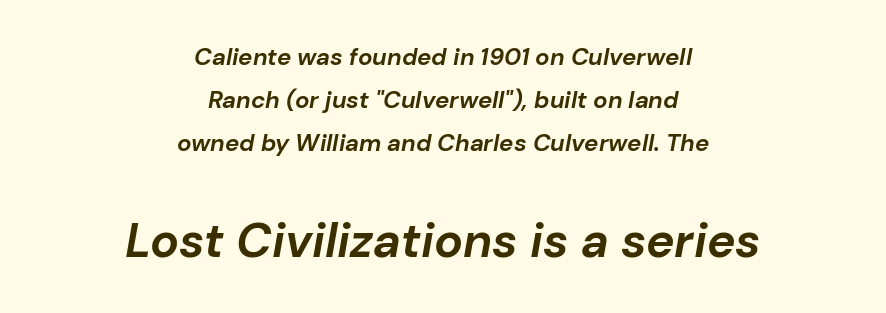
Q: Is the text bold? A: Yes.
Q: Is the text italic (slanted)? A: Yes, it leans right by about 10 degrees.
Q: Is the text underlined? A: No.
Q: How is the paragraph aligned? A: Centered.
Q: Is the spacing between letters normal or unusually wide? A: Normal.
Q: Which block of text is set in a larger size, the first (top) or the second (bottom)? A: The second (bottom) one.
Q: Width (condensed, normal, or wide)? A: Normal.
Q: Stroke contrast? A: Low.
Q: x-height? A: Medium.
Q: Monospaced? A: No.
